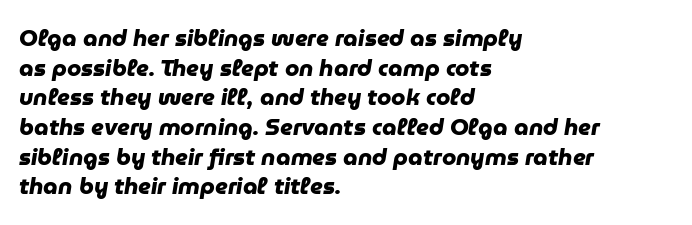
Plain, unruled lines of type. What weight is shown? A full bold with thick strokes. Rows of type keep a routine distance in the vertical direction. Students, note that the glyphs here touch the page at normal intervals. In CSS terms this would be text-align: left.
